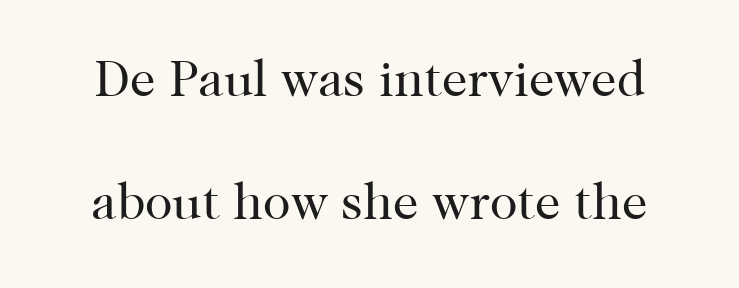
Weight class: somewhere from thin through regular. Type style note: has serifs. In terms of leading, this rendering errs on the spacious side. The face used here is proportionally spaced, like ordinary book or web type.
